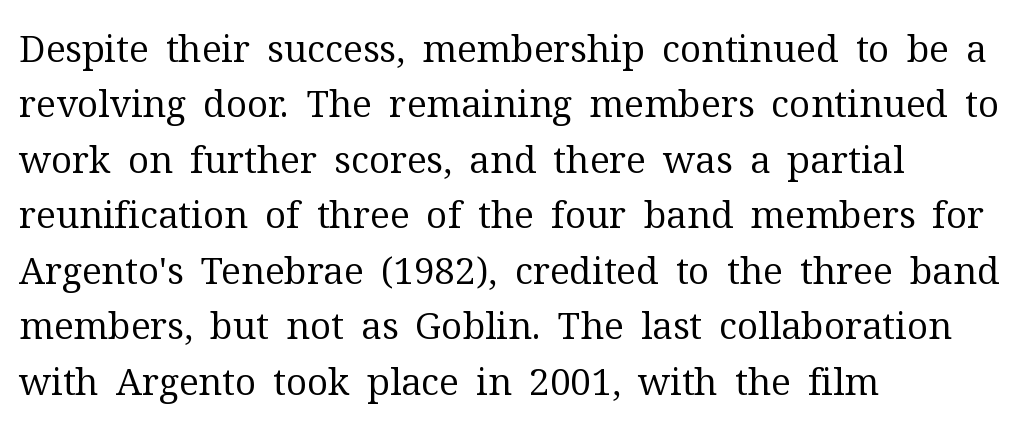
Q: Is the text bold? A: No.
Q: Is the text italic (slanted)? A: No, it is upright.
Q: Is the typeface a serif or a sans-serif typeface? A: Serif.
Q: Is the text underlined? A: No.
Q: How is the paragraph aligned? A: Left-aligned.
Q: Is the spacing between letters normal or unusually wide? A: Normal.
Q: Is the spacing between lines tight, normal or loose? A: Normal.
Q: Width (condensed, normal, or wide)? A: Normal.
Q: Stroke contrast? A: Medium.
Q: x-height? A: Medium.
Q: Monospaced? A: No.
